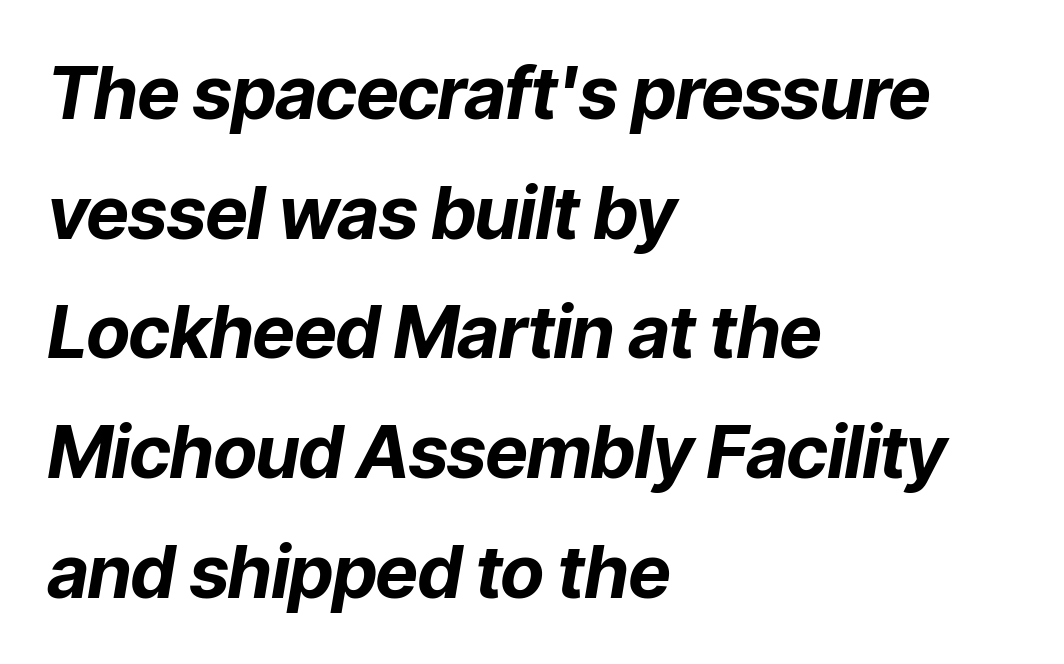
Observe the lean: these are italic letterforms. Look at the tracking — it's just the regular setting, nothing added. A normal amount of white space separates one row of letters from the next. The passage shown is emphatically bold.
